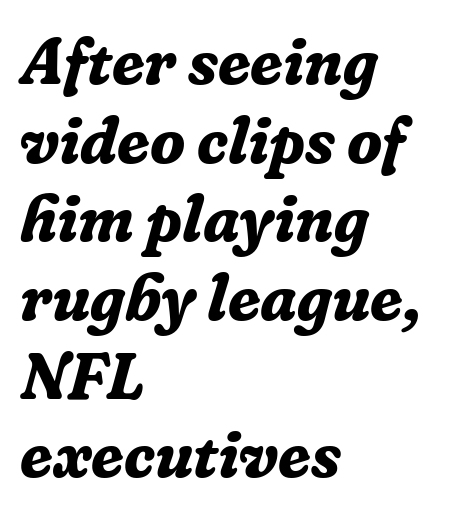
{"serif": "yes", "italic": "yes", "lean": "right", "slant_degrees": 16, "bold": "yes", "weight": "bold", "width": "normal", "stroke_contrast": "low", "x_height": "medium", "monospaced": "no", "underline": "no", "align": "left", "line_spacing_ratio": 1.21, "letter_spacing": "normal", "letter_spacing_em": 0.0, "glyph_px": 65}
